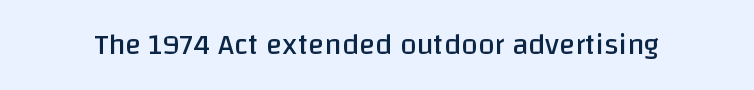
{"serif": "no", "italic": "no", "bold": "no", "weight": "regular", "width": "normal", "stroke_contrast": "low", "x_height": "large", "monospaced": "no", "underline": "no", "letter_spacing": "normal", "letter_spacing_em": 0.0, "glyph_px": 30}
